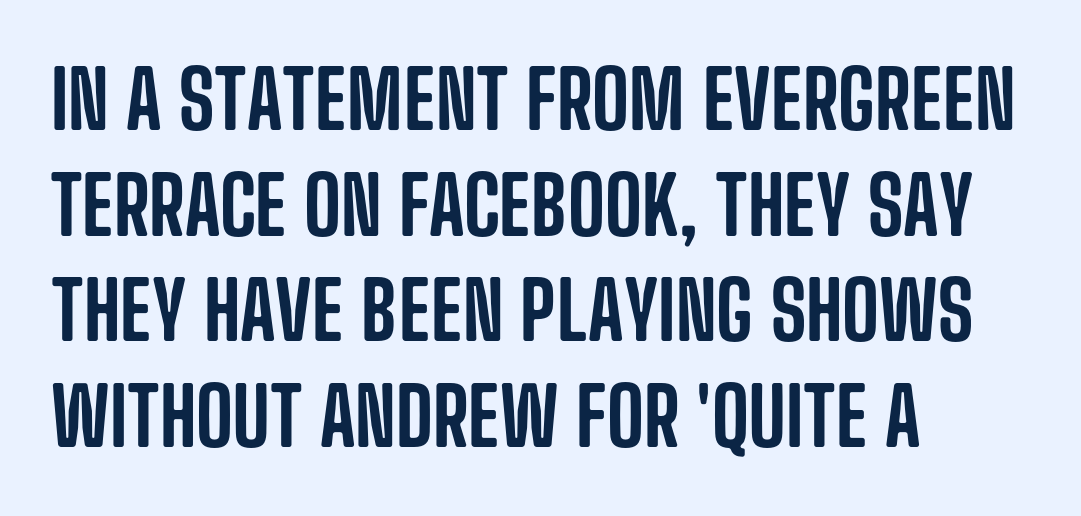
{"serif": "no", "italic": "no", "width": "condensed", "stroke_contrast": "low", "x_height": "large", "monospaced": "no", "underline": "no", "align": "left", "line_spacing": "normal", "line_spacing_ratio": 1.32, "letter_spacing": "normal", "letter_spacing_em": 0.0, "glyph_px": 80}
